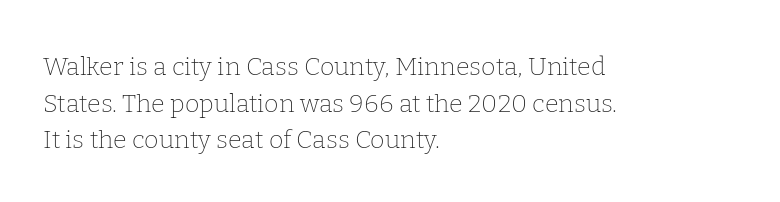
The image shows 25 px text type, upright; set left-aligned, normal line spacing (1.47x), normal letter spacing, not underlined.
